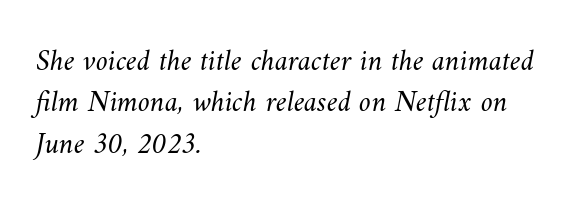
The image shows 30 px light type; set left-aligned, normal line spacing (1.38x), normal letter spacing, not underlined; medium stroke contrast and a small x-height.
